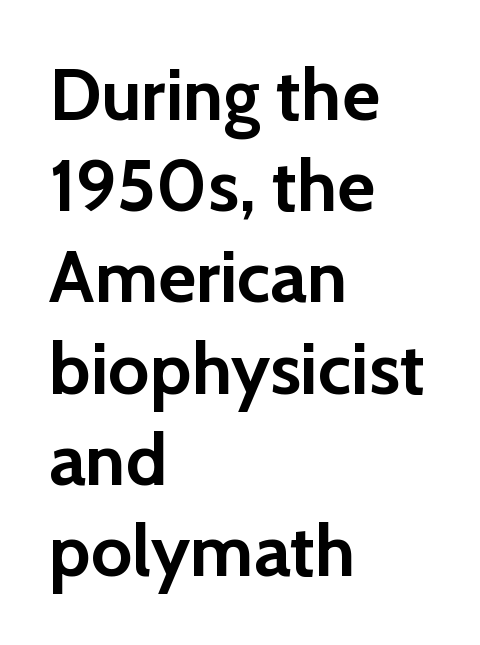
The image shows 73 px semibold sans-serif type, upright; set left-aligned, normal line spacing (1.25x), normal letter spacing, not underlined; low stroke contrast and a medium x-height.
